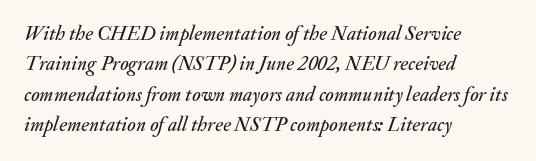
The image shows 20 px text type, italic (leaning right); set left-aligned, normal line spacing (1.52x), normal letter spacing, not underlined.
